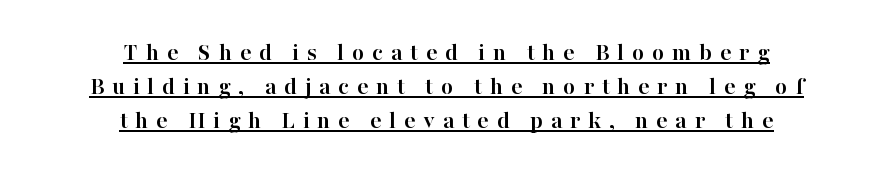
{"italic": "no", "bold": "yes", "underline": "yes", "align": "center", "line_spacing": "normal", "line_spacing_ratio": 1.36, "letter_spacing": "wide", "letter_spacing_em": 0.31, "glyph_px": 25}
